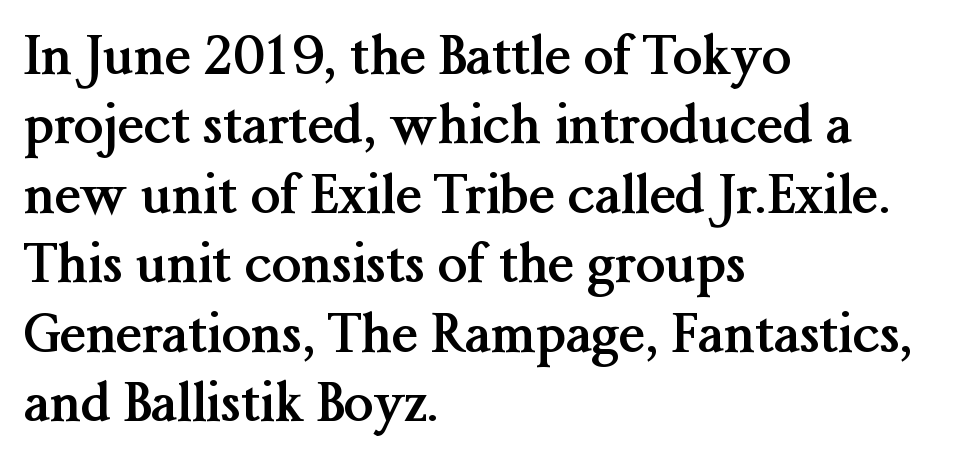
{"serif": "yes", "italic": "no", "bold": "yes", "weight": "semibold", "width": "normal", "stroke_contrast": "medium", "x_height": "medium", "monospaced": "no", "underline": "no", "align": "left", "line_spacing": "normal", "line_spacing_ratio": 1.31, "letter_spacing": "normal", "letter_spacing_em": 0.0, "glyph_px": 53}
